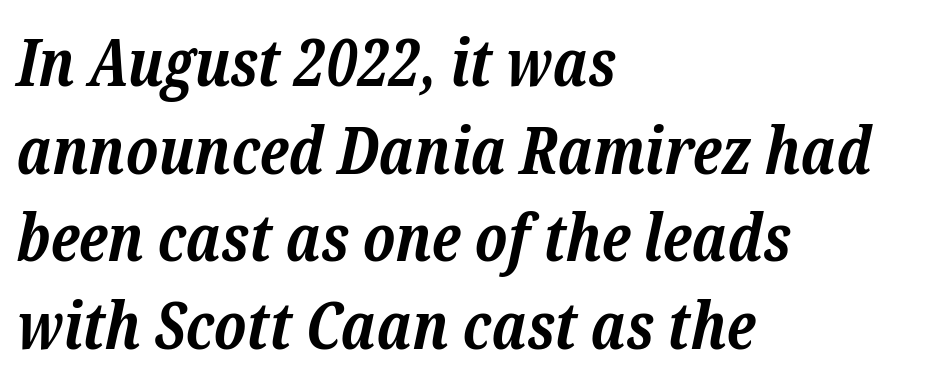
The image shows 65 px bold serif type, italic (leaning right); set left-aligned, normal line spacing (1.35x), normal letter spacing, not underlined; low stroke contrast and a medium x-height.
